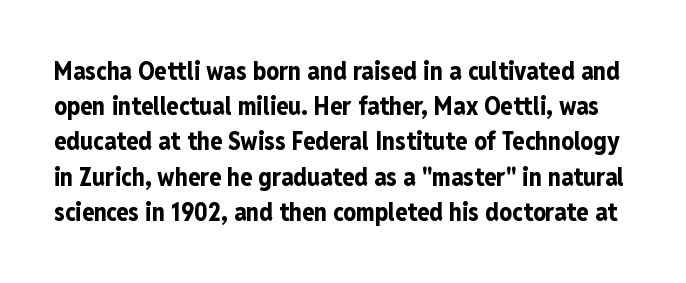
Each glyph is drawn with heavy, bold strokes. It's the straight-up-and-down kind of type. This sample uses plain, unmodified letter spacing. Honestly, there is no underline to notice here at all. Vertical spacing — default.
